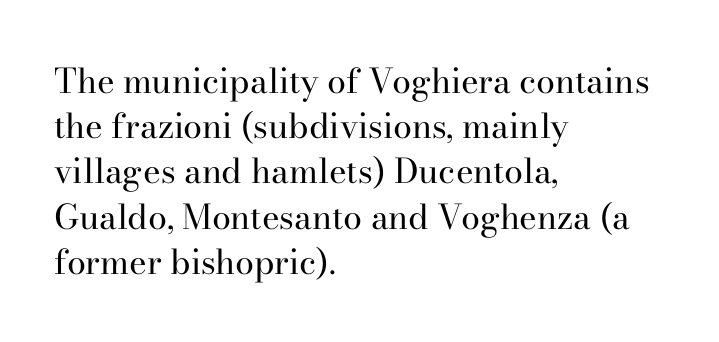
Q: Is the text bold? A: No.
Q: Is the text italic (slanted)? A: No, it is upright.
Q: Is the typeface a serif or a sans-serif typeface? A: Serif.
Q: Is the text underlined? A: No.
Q: How is the paragraph aligned? A: Left-aligned.
Q: Is the spacing between letters normal or unusually wide? A: Normal.
Q: Is the spacing between lines tight, normal or loose? A: Normal.
Q: Width (condensed, normal, or wide)? A: Normal.
Q: Stroke contrast? A: High.
Q: x-height? A: Small.
Q: Monospaced? A: No.
